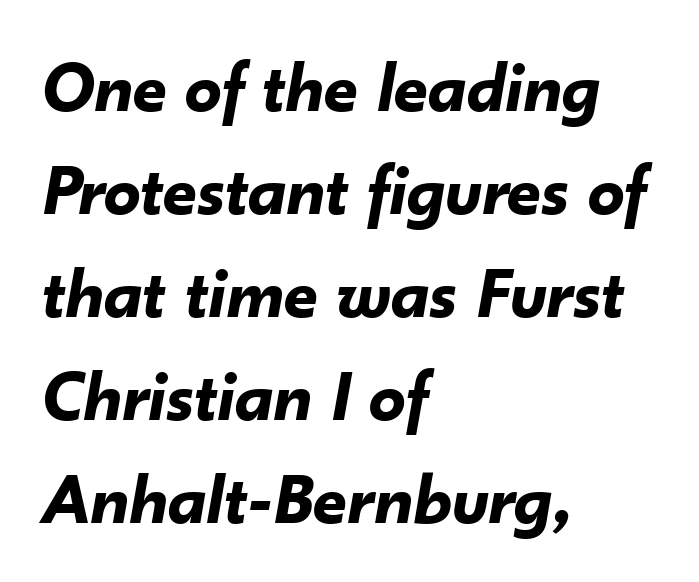
The image shows 73 px bold type, italic (leaning right); set left-aligned, normal line spacing (1.41x), normal letter spacing, not underlined; low stroke contrast and a small x-height.
